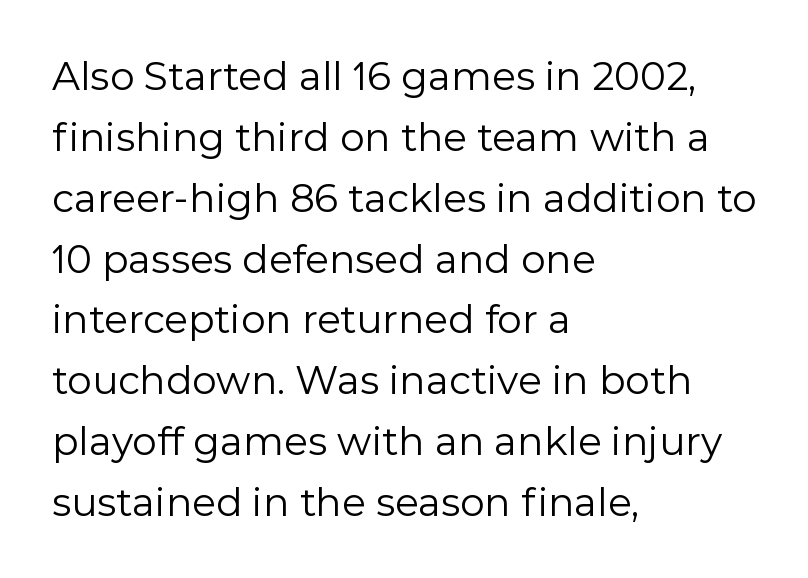
{"serif": "no", "italic": "no", "bold": "no", "weight": "regular", "width": "normal", "x_height": "medium", "monospaced": "no", "underline": "no", "align": "left", "line_spacing": "normal", "line_spacing_ratio": 1.56, "letter_spacing": "normal", "letter_spacing_em": 0.0, "glyph_px": 39}
